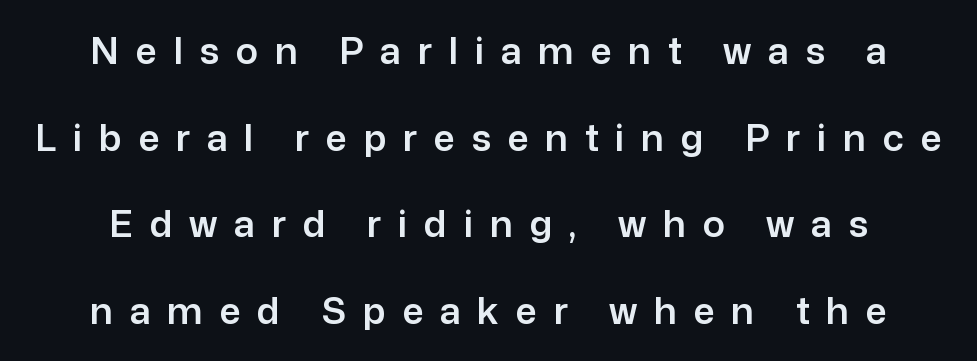
{"serif": "no", "italic": "no", "width": "normal", "stroke_contrast": "low", "x_height": "medium", "monospaced": "no", "underline": "no", "line_spacing": "loose", "line_spacing_ratio": 2.34, "letter_spacing": "wide", "letter_spacing_em": 0.45, "glyph_px": 37}
